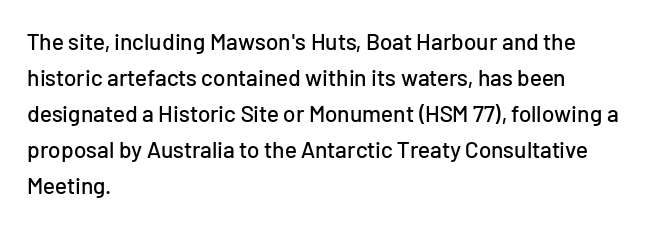
{"italic": "no", "underline": "no", "align": "left", "line_spacing": "normal", "line_spacing_ratio": 1.57, "letter_spacing": "normal", "letter_spacing_em": 0.0, "glyph_px": 23}
